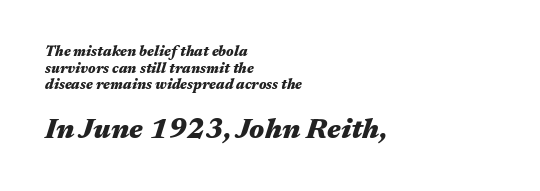
Q: Is the text bold? A: Yes.
Q: Is the text italic (slanted)? A: Yes, it leans right by about 17 degrees.
Q: Is the text underlined? A: No.
Q: How is the paragraph aligned? A: Left-aligned.
Q: Is the spacing between letters normal or unusually wide? A: Normal.
Q: Which block of text is set in a larger size, the first (top) or the second (bottom)? A: The second (bottom) one.
Q: Width (condensed, normal, or wide)? A: Wide.
Q: Stroke contrast? A: Medium.
Q: x-height? A: Medium.
Q: Monospaced? A: No.
